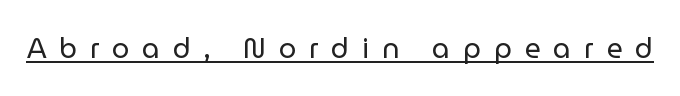
Look at the tracking — it's clearly loosened, letters drifting apart. Every character sits straight up, as roman type does. Caption: face not bold, strokes unweighted. The text was rendered using a sans face with plain stroke endings. The rendering uses natural spacing where letterforms have individual widths. Has an underline been added? It has.
